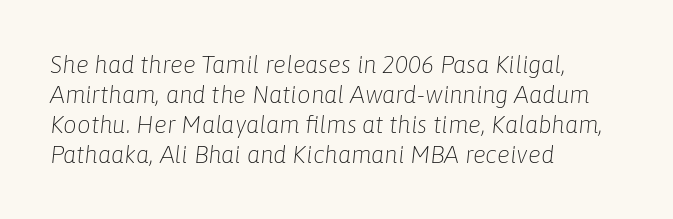
The leading is moderate, giving the passage an even texture. Words float on clear page, feet unadorned. The letters look calm and open, with moderate or lighter stems. Designer's note — italics engaged. Horizontally, the lines are justified to the leading edge only.
